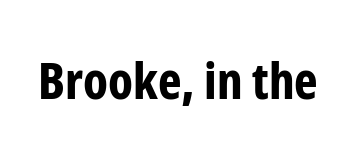
{"serif": "no", "italic": "no", "bold": "yes", "weight": "bold", "width": "condensed", "stroke_contrast": "low", "x_height": "medium", "monospaced": "no", "underline": "no", "letter_spacing": "normal", "letter_spacing_em": 0.0, "glyph_px": 50}
